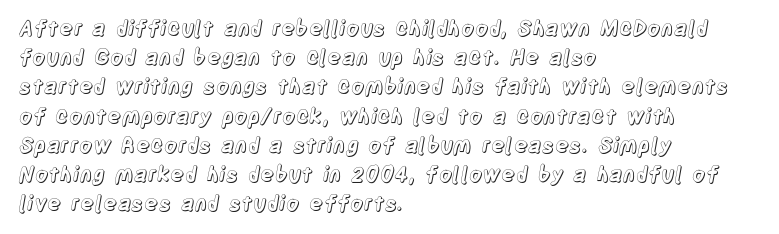
Q: Is the text italic (slanted)? A: Yes.
Q: Is the text underlined? A: No.
Q: How is the paragraph aligned? A: Left-aligned.
Q: Is the spacing between letters normal or unusually wide? A: Normal.
Q: Is the spacing between lines tight, normal or loose? A: Normal.
